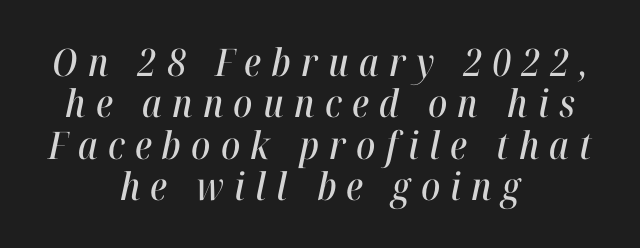
{"italic": "yes", "lean": "right", "slant_degrees": 12, "width": "condensed", "stroke_contrast": "high", "x_height": "medium", "monospaced": "no", "underline": "no", "align": "center", "line_spacing": "tight", "line_spacing_ratio": 1.09, "letter_spacing": "wide", "letter_spacing_em": 0.27, "glyph_px": 38}
